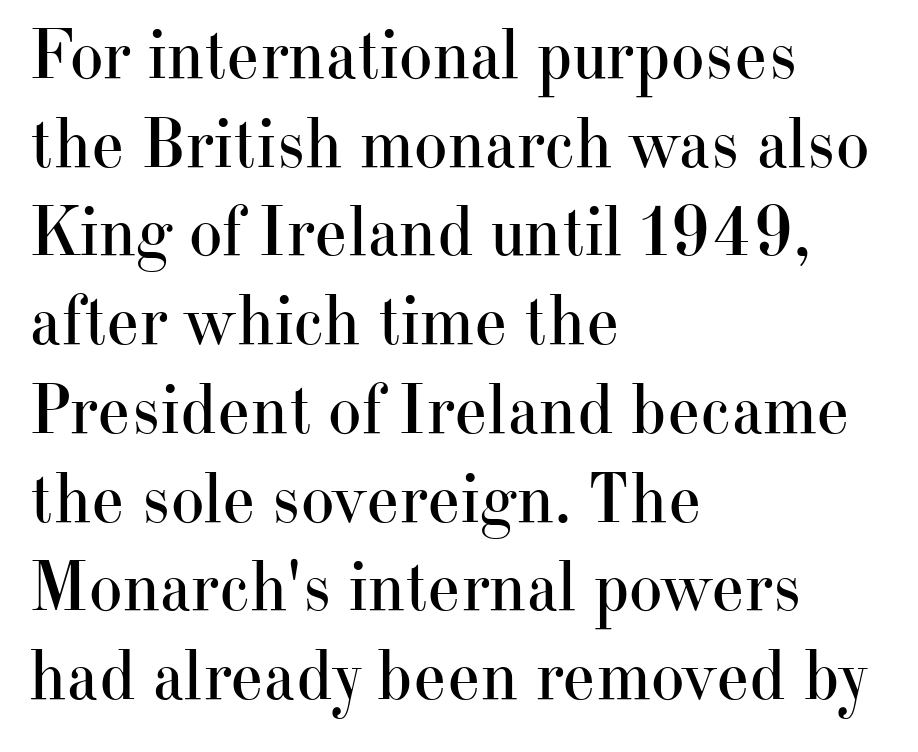
Only glyphs here, with clear space below each row. Is there any slant? The stems are plumb. The face used here is rendered with its standard letterfit. Here the designer chose a conventional face with non-uniform glyph widths. These lines are composed in type with serifs.
